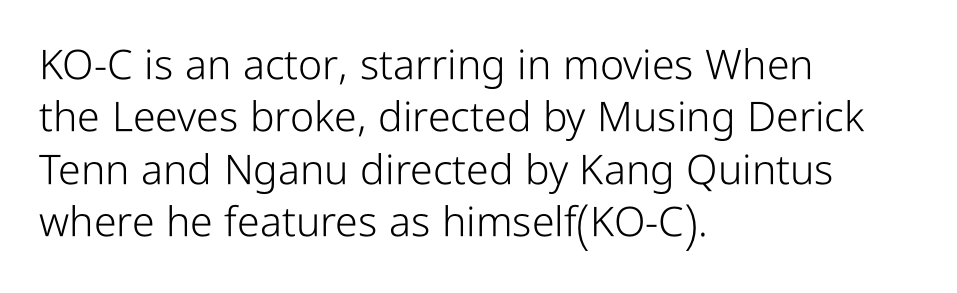
The image shows 41 px light, condensed sans-serif type, upright; set left-aligned, normal line spacing (1.28x), normal letter spacing, not underlined; low stroke contrast and a medium x-height.
